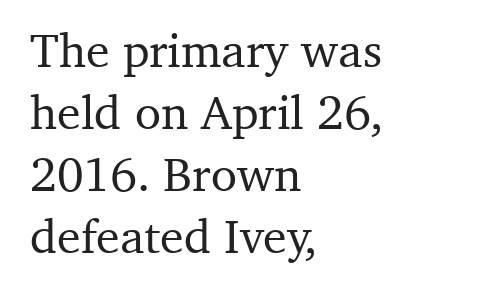
The image shows 48 px serif type, upright; set left-aligned, normal line spacing (1.29x), normal letter spacing, not underlined; medium stroke contrast and a medium x-height.
